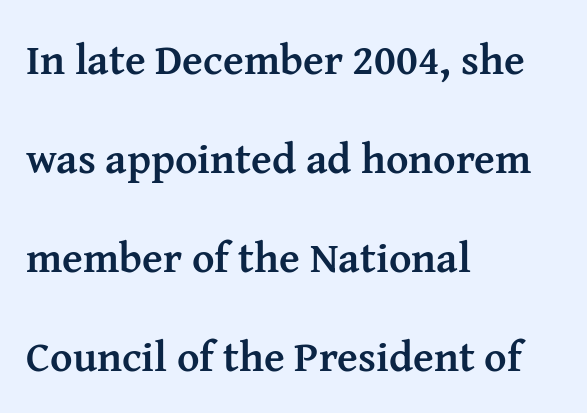
Q: Is the text bold? A: Yes.
Q: Is the text italic (slanted)? A: No, it is upright.
Q: Is the typeface a serif or a sans-serif typeface? A: Serif.
Q: Is the text underlined? A: No.
Q: How is the paragraph aligned? A: Left-aligned.
Q: Is the spacing between letters normal or unusually wide? A: Normal.
Q: Is the spacing between lines tight, normal or loose? A: Loose.
Q: Width (condensed, normal, or wide)? A: Normal.
Q: Stroke contrast? A: Medium.
Q: x-height? A: Medium.
Q: Monospaced? A: No.
